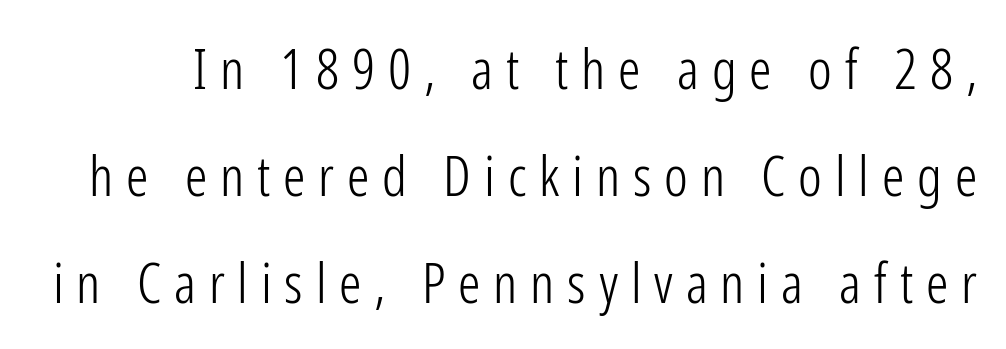
Only glyphs here, with clear space below each row. The passage shown is typed in a proportional face where columns would drift. In terms of posture, this sample is upright. The face used here is rendered with a markedly widened letterfit. What's the leading like? Stretched, with rows far apart.
